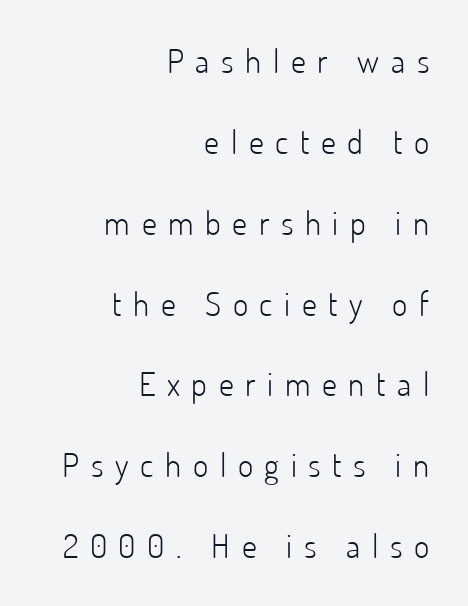
{"serif": "no", "italic": "no", "bold": "no", "weight": "light", "width": "normal", "stroke_contrast": "low", "x_height": "small", "monospaced": "no", "underline": "no", "align": "right", "line_spacing": "loose", "line_spacing_ratio": 2.45, "letter_spacing": "wide", "letter_spacing_em": 0.35, "glyph_px": 33}
